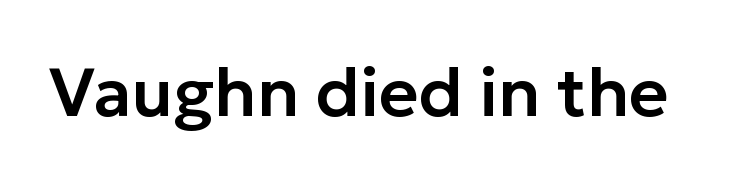
Q: Is the text italic (slanted)? A: No, it is upright.
Q: Is the typeface a serif or a sans-serif typeface? A: Sans-serif.
Q: Is the text underlined? A: No.
Q: Is the spacing between letters normal or unusually wide? A: Normal.
Q: Width (condensed, normal, or wide)? A: Normal.
Q: Stroke contrast? A: Low.
Q: x-height? A: Medium.
Q: Monospaced? A: No.
